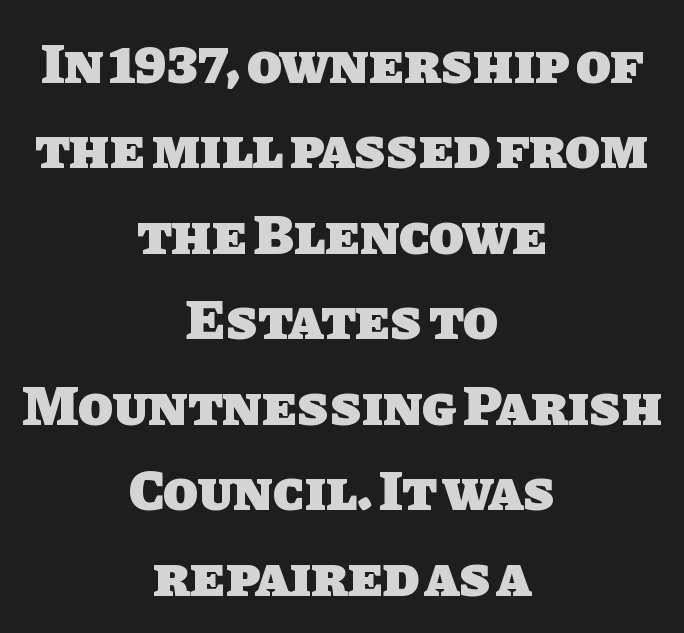
Q: Is the text bold? A: Yes.
Q: Is the typeface a serif or a sans-serif typeface? A: Sans-serif.
Q: Is the text underlined? A: No.
Q: How is the paragraph aligned? A: Centered.
Q: Is the spacing between letters normal or unusually wide? A: Normal.
Q: Is the spacing between lines tight, normal or loose? A: Normal.
Q: Width (condensed, normal, or wide)? A: Normal.
Q: Stroke contrast? A: Low.
Q: x-height? A: Large.
Q: Monospaced? A: No.
